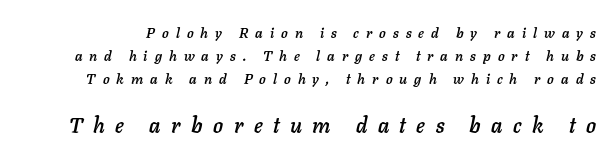
The image shows 21 px text type, italic (leaning right); set normal line spacing (1.64x), unusually wide letter spacing (+0.5 em), not underlined; the second (bottom) block is 1.5x larger.
